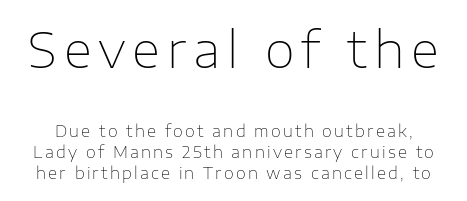
The image shows 49 px thin sans-serif type, upright; set normal line spacing (1.31x), not underlined; the first (top) block is 3.06x larger; low stroke contrast and a medium x-height.
